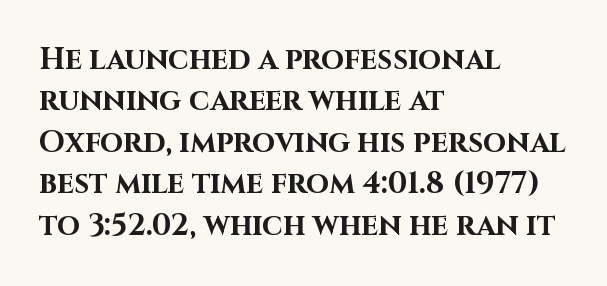
It's the straight-up-and-down kind of type. The setting favours the left margin, as ordinary paragraphs usually do. Baseline-to-baseline distance is the conventional proportion of letter height. What stands out about the letter spacing? Nothing — it is the standard amount. I'd call this a sans setting — the letters go barefoot. Note the varied advance widths — an 'i' is clearly narrower than an 'm'.
